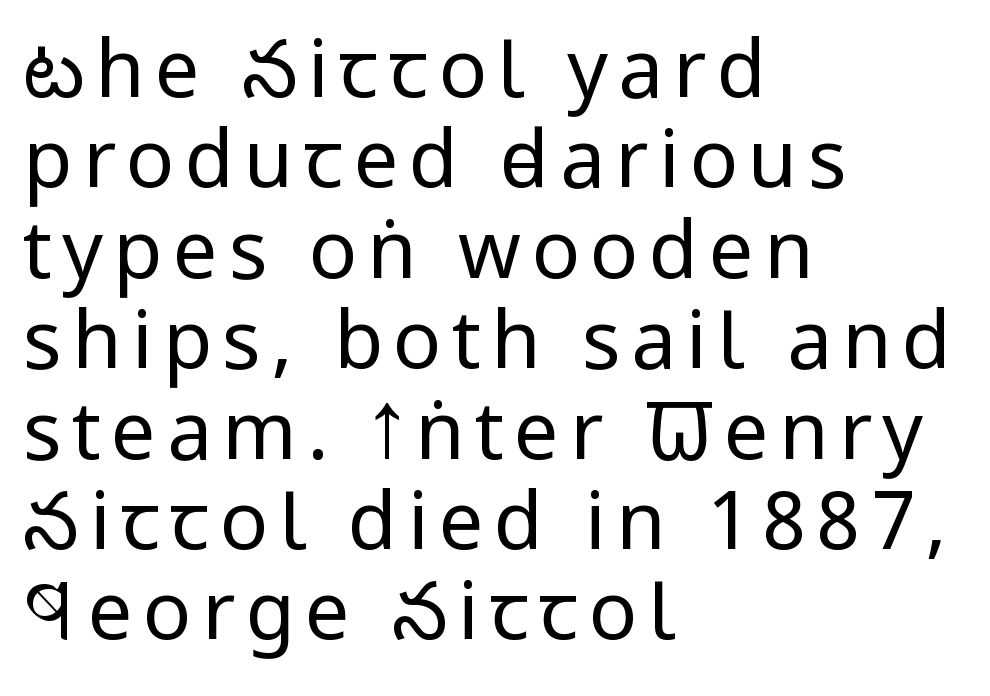
{"serif": "no", "italic": "no", "bold": "no", "weight": "regular", "width": "condensed", "stroke_contrast": "low", "x_height": "large", "monospaced": "no", "underline": "no", "align": "left", "line_spacing": "tight", "line_spacing_ratio": 1.13, "glyph_px": 80}
